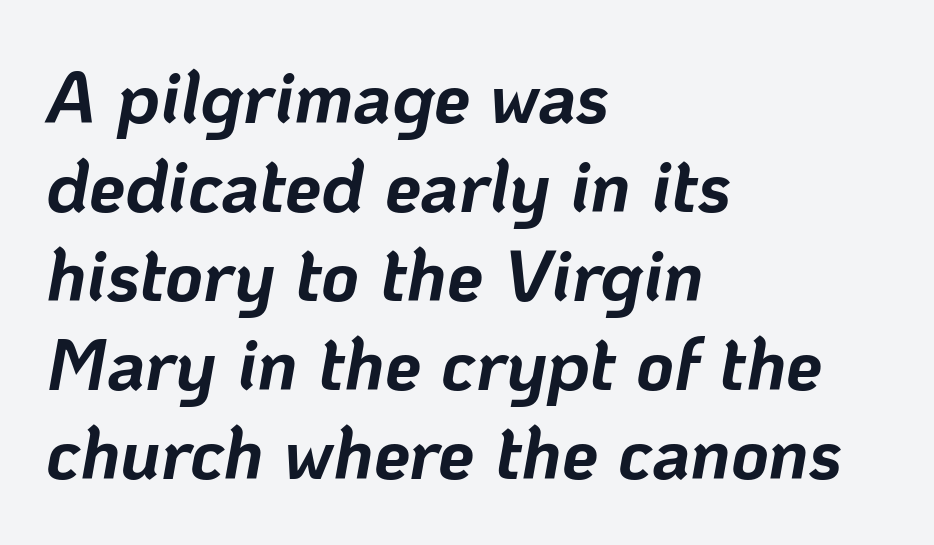
The image shows 73 px bold type, italic (leaning right); set left-aligned, line spacing 1.22x, normal letter spacing, not underlined; low stroke contrast and a medium x-height.
